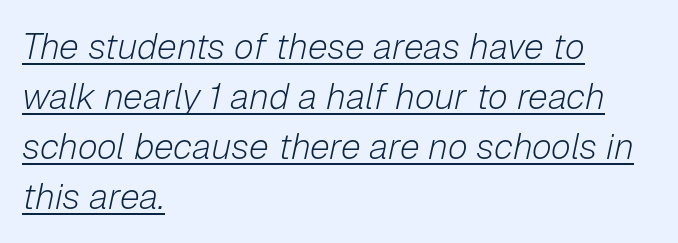
The image shows 36 px light type, italic (leaning right); set left-aligned, normal line spacing (1.39x), normal letter spacing, underlined; low stroke contrast and a medium x-height.
